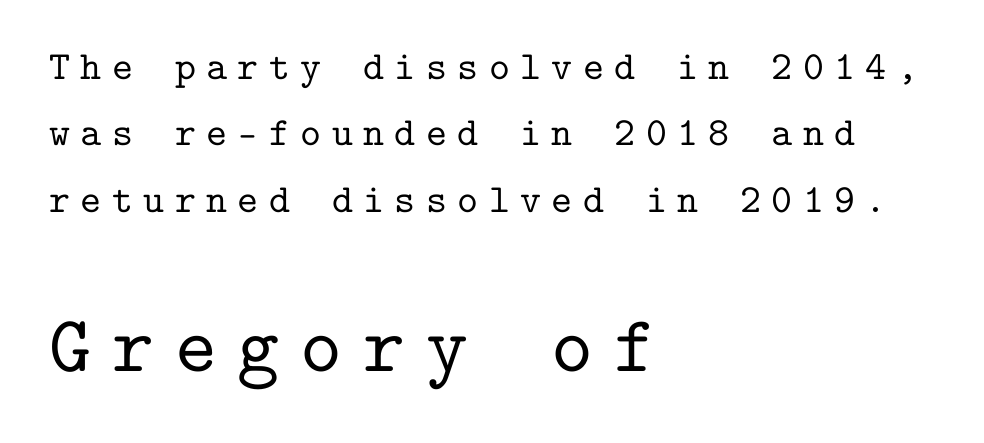
Q: Is the text italic (slanted)? A: No, it is upright.
Q: Is the typeface a serif or a sans-serif typeface? A: Serif.
Q: Is the text underlined? A: No.
Q: How is the paragraph aligned? A: Left-aligned.
Q: Is the spacing between letters normal or unusually wide? A: Unusually wide.
Q: Is the spacing between lines tight, normal or loose? A: Normal.
Q: Which block of text is set in a larger size, the first (top) or the second (bottom)? A: The second (bottom) one.
Q: Width (condensed, normal, or wide)? A: Normal.
Q: Stroke contrast? A: Low.
Q: x-height? A: Medium.
Q: Monospaced? A: Yes.
